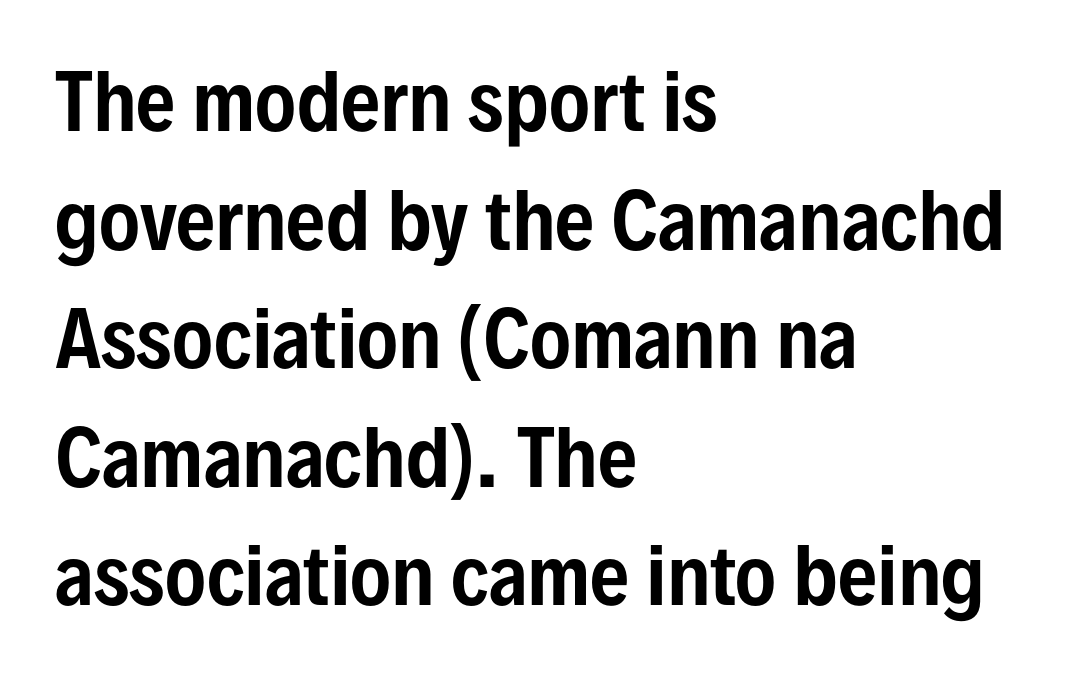
The image shows 77 px condensed sans-serif type, upright; set left-aligned, normal line spacing (1.54x), normal letter spacing, not underlined; low stroke contrast and a medium x-height.
